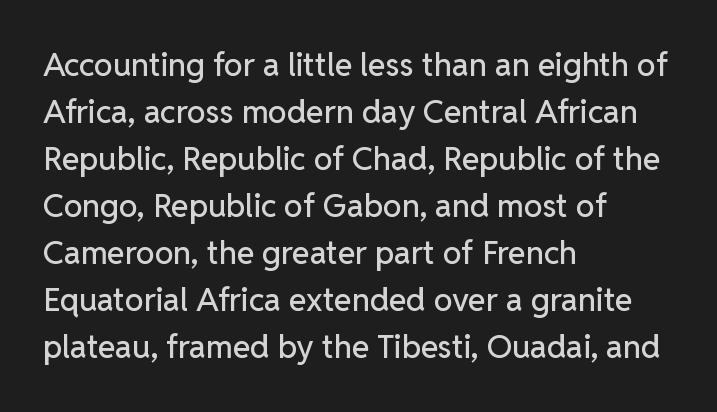
Each word holds together tightly as a unit, with standard inter-letter gaps. Nope, not italic — everything's standing straight. Lines of text with bare space underneath. A typesetter would call this leading conventional body-copy spacing. Stroke terminals: plain, sans-serif. Where is the straight margin? On the left.
